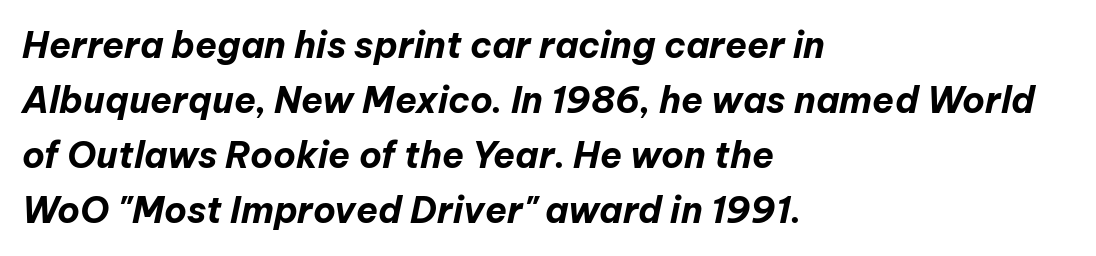
The space directly below the letters is spotless. Each letter keeps its own natural width here, so spacing adapts to shape. Every letter is thick-stroked: bold, no question. Compared with typical paragraphs, the rows here are spaced about the same. Slant detected: the letters are inclined.
